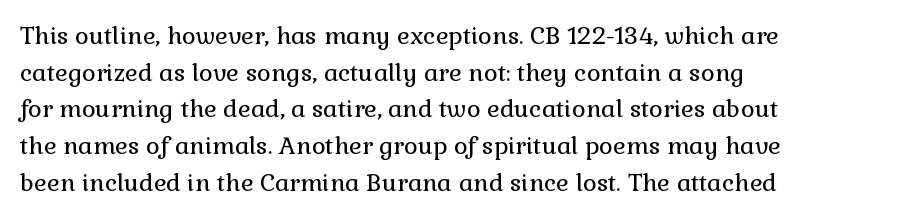
Q: Is the text bold? A: No.
Q: Is the text italic (slanted)? A: No, it is upright.
Q: Is the text underlined? A: No.
Q: How is the paragraph aligned? A: Left-aligned.
Q: Is the spacing between letters normal or unusually wide? A: Normal.
Q: Is the spacing between lines tight, normal or loose? A: Normal.
